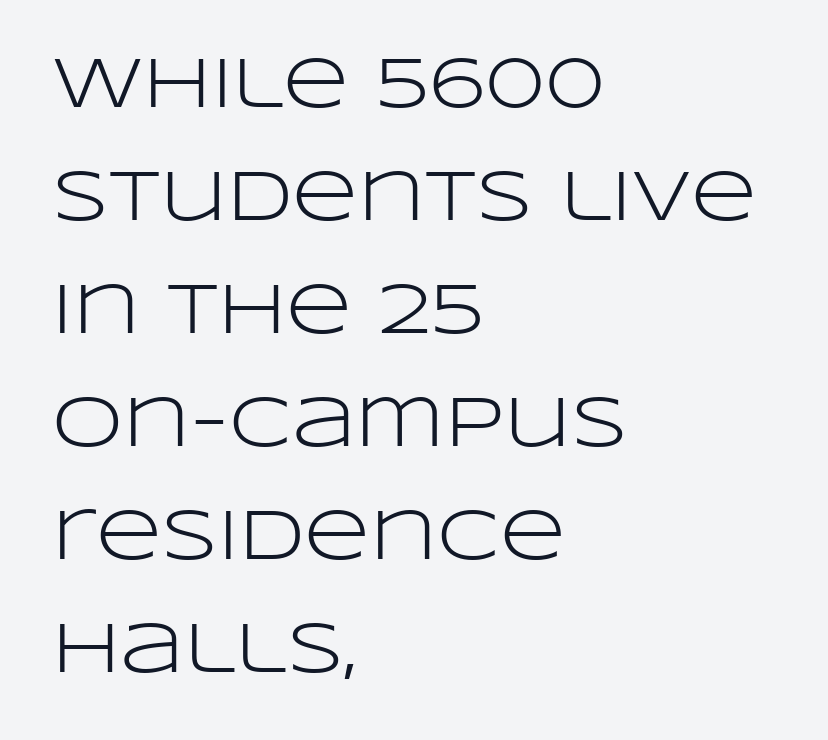
Q: Is the text bold? A: No.
Q: Is the text italic (slanted)? A: No, it is upright.
Q: Is the typeface a serif or a sans-serif typeface? A: Sans-serif.
Q: Is the text underlined? A: No.
Q: How is the paragraph aligned? A: Left-aligned.
Q: Is the spacing between letters normal or unusually wide? A: Normal.
Q: Is the spacing between lines tight, normal or loose? A: Normal.
Q: Width (condensed, normal, or wide)? A: Wide.
Q: Stroke contrast? A: Low.
Q: x-height? A: Large.
Q: Monospaced? A: No.
